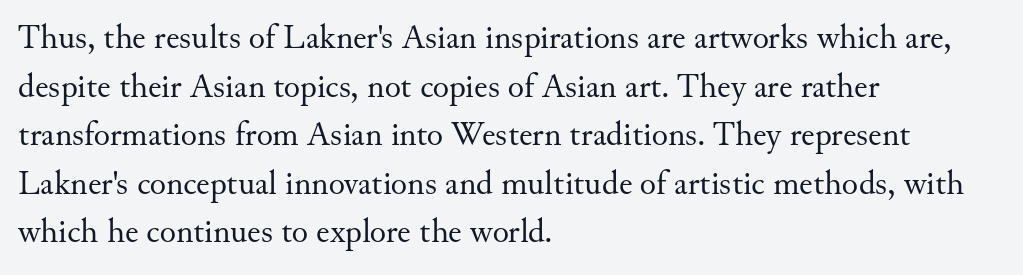
You could not count columns in this text — the font is proportionally spaced. Leftover space on each line is placed entirely after the last word. Honestly, the row spacing looks completely unremarkable. Letters rest on an invisible, unmarked baseline. Unlike italic type, these characters show no tilt at all.
